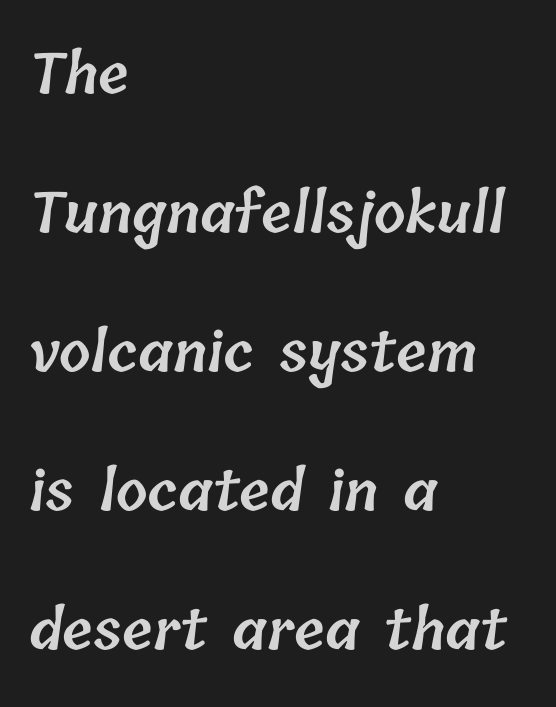
Typeset ragged right — the left edge is the straight one. Glyph-to-glyph distance matches everyday printed text. Vertically, the passage feels expansive, rows floating well apart. The rendering uses a semibold face; strokes are thickened but not to full bold. Proportional: the letters do not fall into vertical columns.
